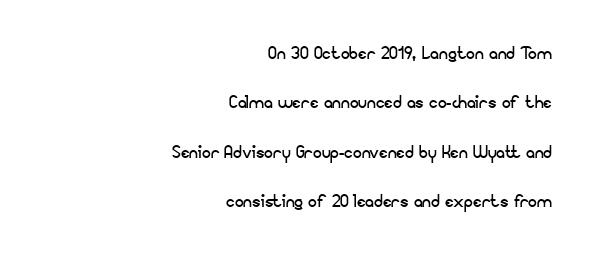
Q: Is the text bold? A: No.
Q: Is the text italic (slanted)? A: No, it is upright.
Q: Is the text underlined? A: No.
Q: How is the paragraph aligned? A: Right-aligned.
Q: Is the spacing between letters normal or unusually wide? A: Normal.
Q: Is the spacing between lines tight, normal or loose? A: Loose.
